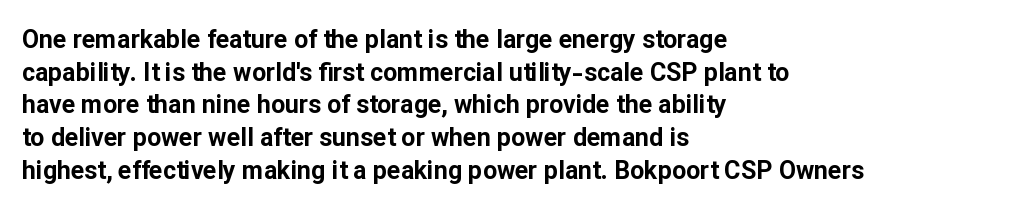
Q: Is the text bold? A: Yes.
Q: Is the text italic (slanted)? A: No, it is upright.
Q: Is the text underlined? A: No.
Q: How is the paragraph aligned? A: Left-aligned.
Q: Is the spacing between letters normal or unusually wide? A: Normal.
Q: Is the spacing between lines tight, normal or loose? A: Normal.
